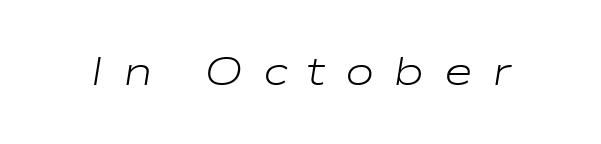
The image shows 40 px light, wide type, italic (leaning right); set unusually wide letter spacing (+0.48 em), not underlined; low stroke contrast and a medium x-height.
